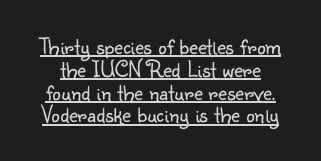
Q: Is the text bold? A: No.
Q: Is the text italic (slanted)? A: No, it is upright.
Q: Is the text underlined? A: Yes.
Q: Is the spacing between letters normal or unusually wide? A: Normal.
Q: Is the spacing between lines tight, normal or loose? A: Tight.
